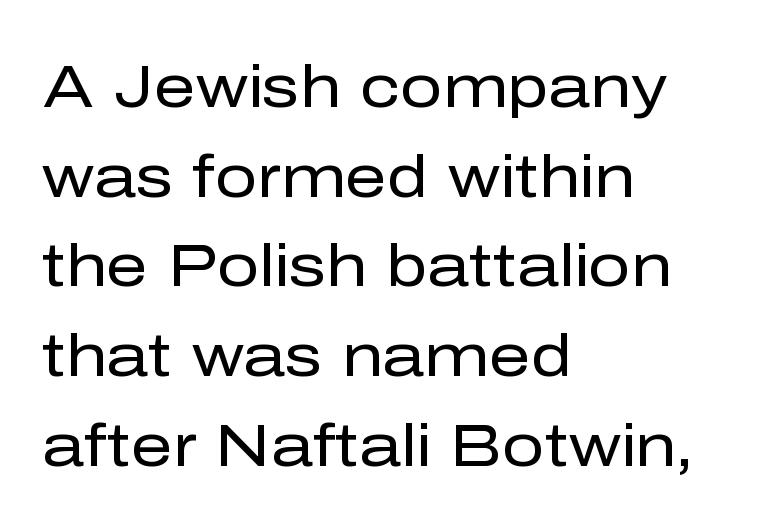
Unlike a traditional serif, this face leaves its strokes unadorned. Reading down the block, your eye returns to a fixed left position each line. Think of a printed novel: that variable character pitch is what you see here. Glance below the letters and you will spot only blank space. The font is comparable to plain body text, perhaps lighter.
